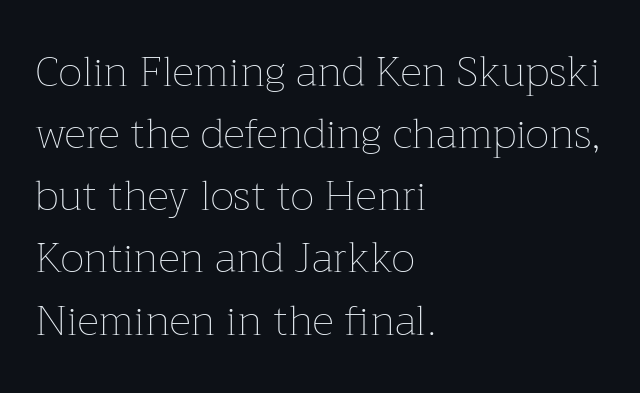
{"italic": "no", "bold": "no", "weight": "thin", "width": "normal", "stroke_contrast": "low", "x_height": "medium", "monospaced": "no", "underline": "no", "align": "left", "line_spacing": "normal", "line_spacing_ratio": 1.48, "letter_spacing": "normal", "letter_spacing_em": 0.0, "glyph_px": 42}
